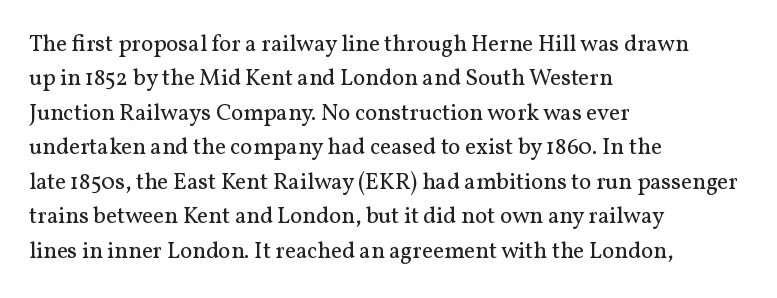
The image shows 23 px text type, upright; set left-aligned, normal line spacing (1.5x), normal letter spacing, not underlined.
